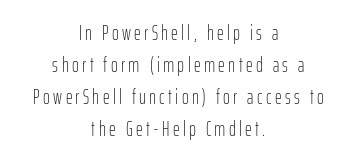
Ordinary non-slanted type is in use. Is the type heavy? It reads as light-to-regular instead. The rendering uses a moderate line-height, typical for paragraphs. Where is the straight margin? There isn't one; the lines are centered. Plain, unruled lines of type.
